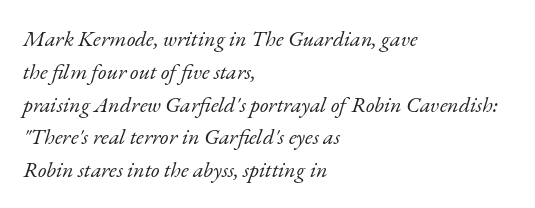
{"italic": "yes", "lean": "right", "slant_degrees": 17, "bold": "no", "underline": "no", "align": "left", "line_spacing": "normal", "line_spacing_ratio": 1.49, "letter_spacing": "normal", "letter_spacing_em": 0.0, "glyph_px": 22}
